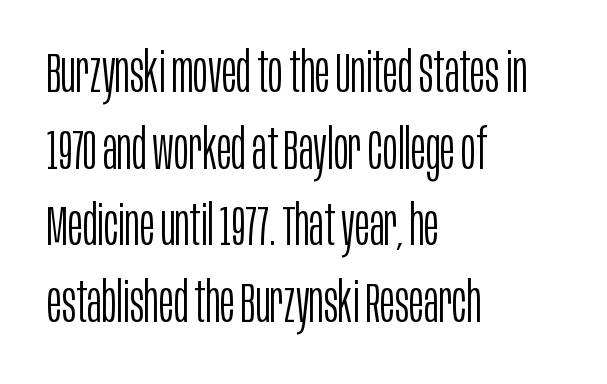
{"serif": "no", "italic": "no", "bold": "no", "weight": "light", "width": "condensed", "stroke_contrast": "low", "x_height": "large", "monospaced": "no", "underline": "no", "align": "left", "line_spacing": "normal", "line_spacing_ratio": 1.37, "letter_spacing": "normal", "letter_spacing_em": 0.0, "glyph_px": 56}
